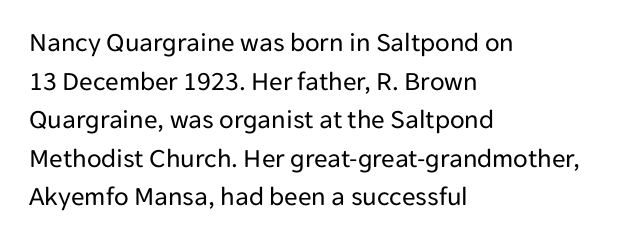
Stroke thickness stays within the range of a standard reading face or lighter. Notice how descenders clear the ascenders below comfortably — that's standard leading. There is no visible air inserted between adjacent glyphs. Casual observation: everything's shoved over to the left. The specimen omits any rule beneath the text block's lines. The letters stand straight up with perfectly vertical stems.
